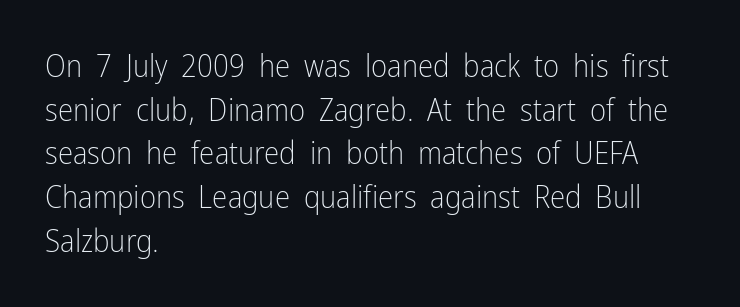
The strokes are not fattened; the text isn't bold. Has an underline been added? It has not. Character widths vary here, with narrow letters taking less room than wide ones. Serif or sans? Sans — the stroke terminals are bare.
